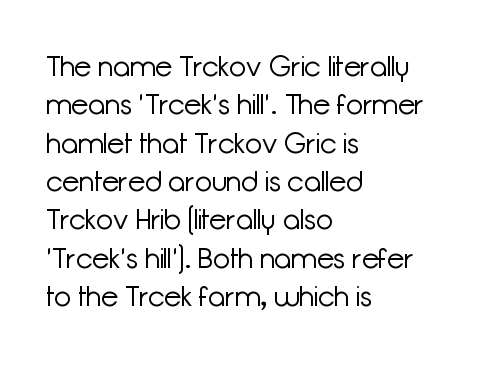
{"serif": "no", "italic": "no", "bold": "no", "weight": "light", "width": "normal", "stroke_contrast": "low", "x_height": "medium", "monospaced": "no", "underline": "no", "align": "left", "line_spacing": "normal", "line_spacing_ratio": 1.37, "letter_spacing": "normal", "letter_spacing_em": 0.0, "glyph_px": 28}
